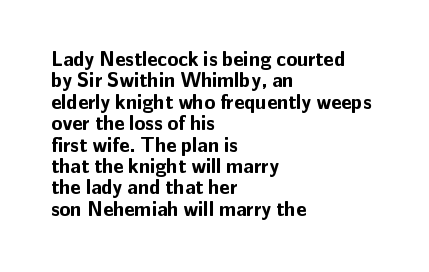
Notice how thick the strokes are: this is what a full bold looks like. There is no visible air inserted between adjacent glyphs. You can tell it's not italic because the verticals are truly vertical. Layout note: lines flush left. Quick note: interline space is minimal. Descender tails drop into unmarked territory.
